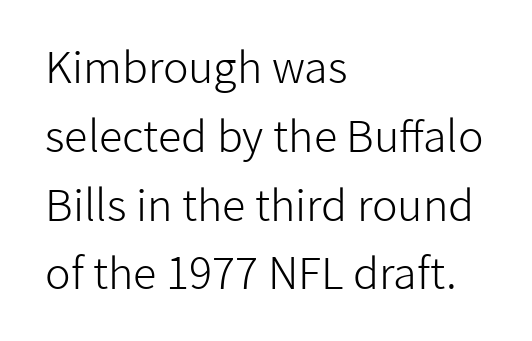
The image shows 43 px light sans-serif type, upright; set left-aligned, normal line spacing (1.6x), normal letter spacing, not underlined; low stroke contrast and a medium x-height.
